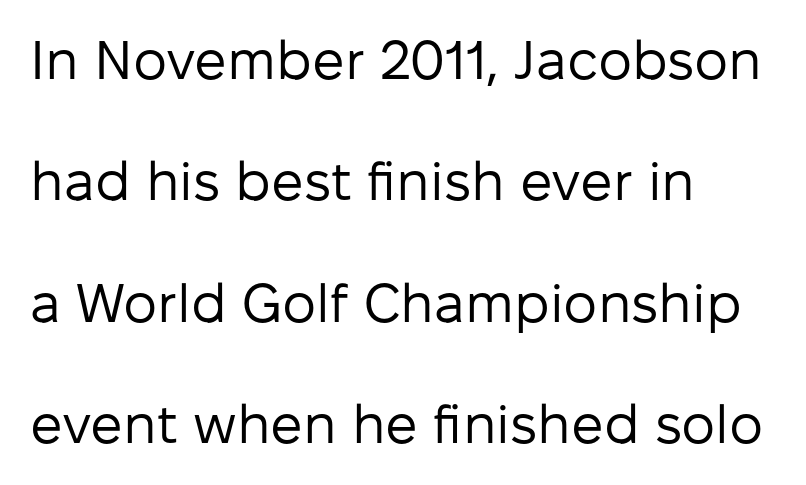
{"serif": "no", "italic": "no", "bold": "no", "weight": "regular", "width": "normal", "stroke_contrast": "low", "x_height": "medium", "monospaced": "no", "underline": "no", "align": "left", "line_spacing": "loose", "line_spacing_ratio": 2.25, "letter_spacing": "normal", "letter_spacing_em": 0.0, "glyph_px": 54}
